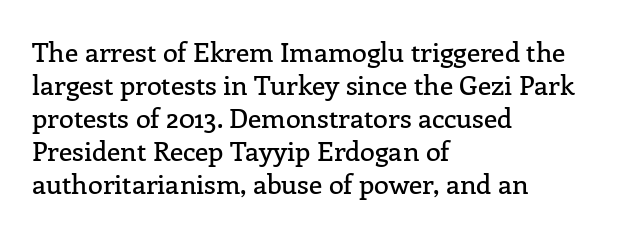
The image shows 27 px text type, upright; set left-aligned, line spacing 1.22x, normal letter spacing, not underlined.
